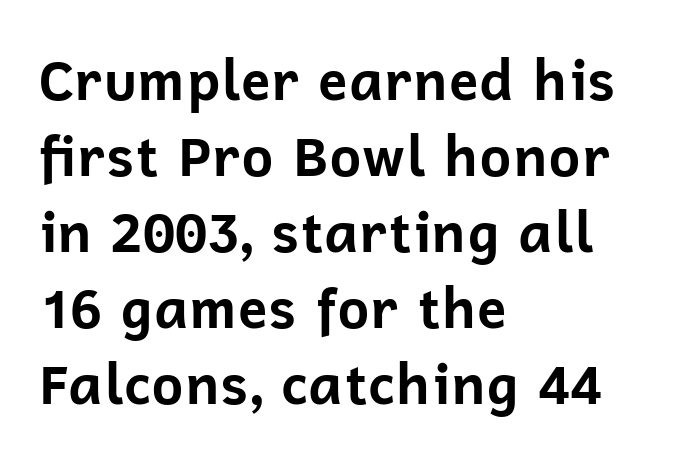
{"serif": "no", "italic": "no", "bold": "yes", "weight": "bold", "width": "normal", "stroke_contrast": "low", "x_height": "medium", "monospaced": "no", "underline": "no", "align": "left", "line_spacing": "normal", "line_spacing_ratio": 1.38, "letter_spacing": "normal", "letter_spacing_em": 0.0, "glyph_px": 55}
